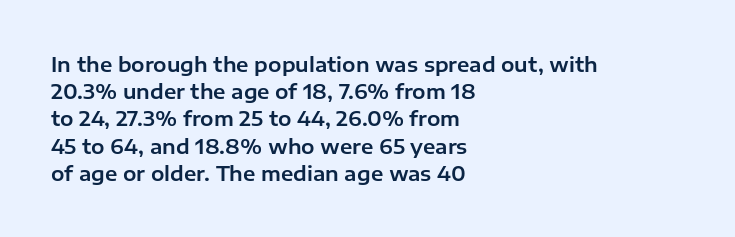
Q: Is the text italic (slanted)? A: No, it is upright.
Q: Is the text underlined? A: No.
Q: How is the paragraph aligned? A: Left-aligned.
Q: Is the spacing between letters normal or unusually wide? A: Normal.
Q: Is the spacing between lines tight, normal or loose? A: Normal.
